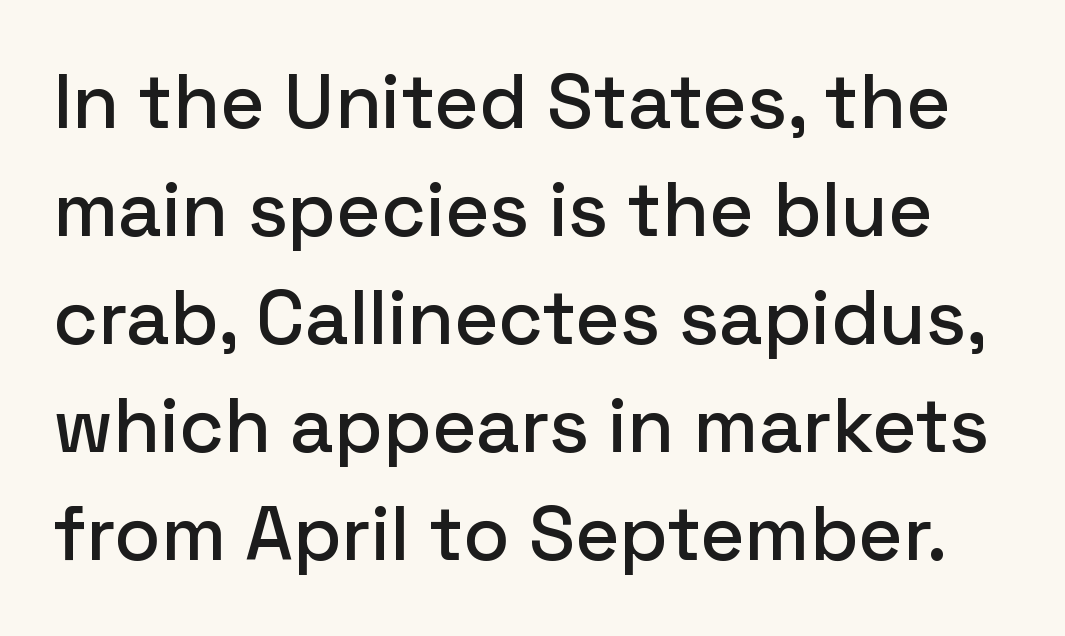
Q: Is the text italic (slanted)? A: No, it is upright.
Q: Is the typeface a serif or a sans-serif typeface? A: Sans-serif.
Q: Is the text underlined? A: No.
Q: Is the spacing between letters normal or unusually wide? A: Normal.
Q: Is the spacing between lines tight, normal or loose? A: Normal.
Q: Width (condensed, normal, or wide)? A: Normal.
Q: Stroke contrast? A: Low.
Q: x-height? A: Medium.
Q: Monospaced? A: No.
